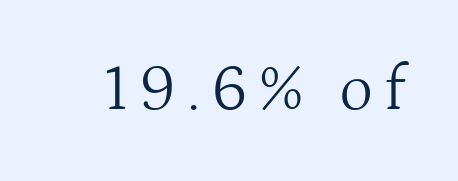
Q: Is the text bold? A: No.
Q: Is the text italic (slanted)? A: No, it is upright.
Q: Is the typeface a serif or a sans-serif typeface? A: Serif.
Q: Is the text underlined? A: No.
Q: Width (condensed, normal, or wide)? A: Normal.
Q: Stroke contrast? A: Medium.
Q: x-height? A: Medium.
Q: Monospaced? A: No.
